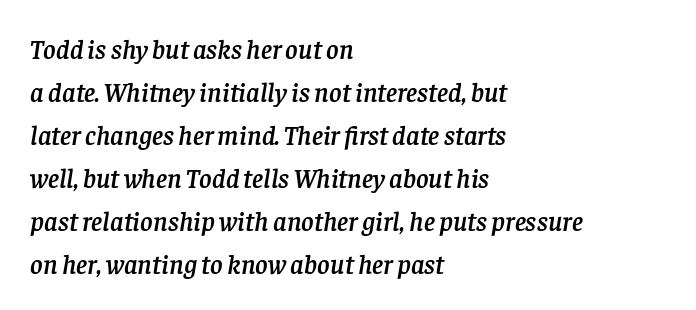
Nothing unusual about the tracking: characters are spaced as the font intends. The designer left line spacing at the default. Does the copy run flush right? No — it runs flush left. Rule under the text: the space is simply empty.
